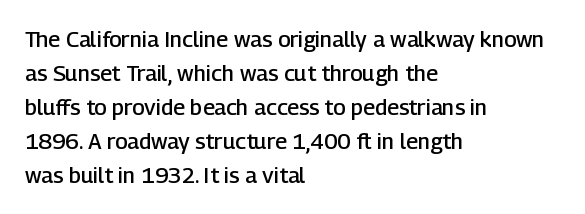
The image shows 22 px text type, upright; set left-aligned, normal line spacing (1.55x), normal letter spacing, not underlined.
